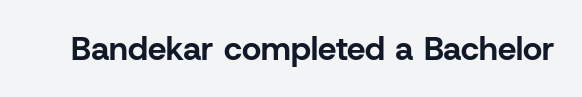
The image shows 33 px bold sans-serif type, upright; set normal letter spacing, not underlined; low stroke contrast and a medium x-height.
